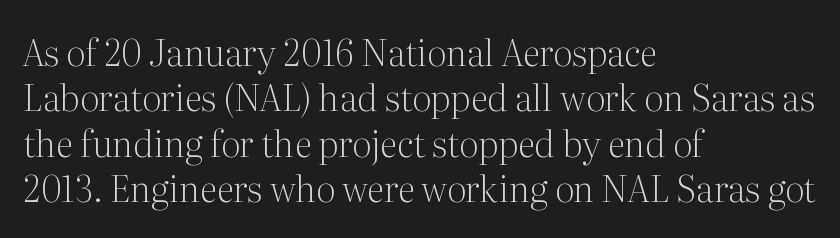
{"serif": "yes", "italic": "no", "bold": "no", "weight": "light", "width": "normal", "stroke_contrast": "medium", "x_height": "medium", "monospaced": "no", "underline": "no", "align": "left", "line_spacing": "normal", "line_spacing_ratio": 1.26, "letter_spacing": "normal", "letter_spacing_em": 0.0, "glyph_px": 36}
